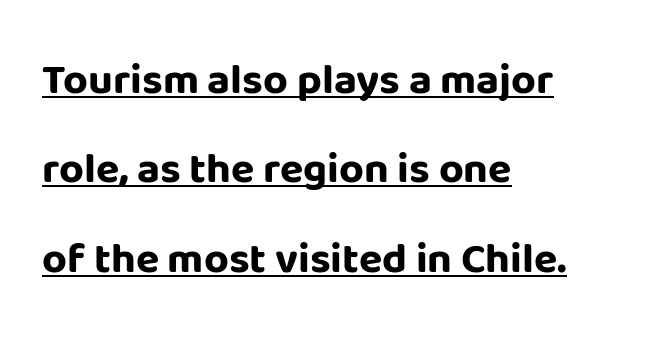
Spacing verdict: proportional, widths tailored to each character. One-word summary of the alignment: left. The passage shown has conventional tracking throughout. The rendering uses a bold face; every stroke is thick and dark. Font category for this specimen: sans-serif. A great deal of white space separates one row of letters from the next.
